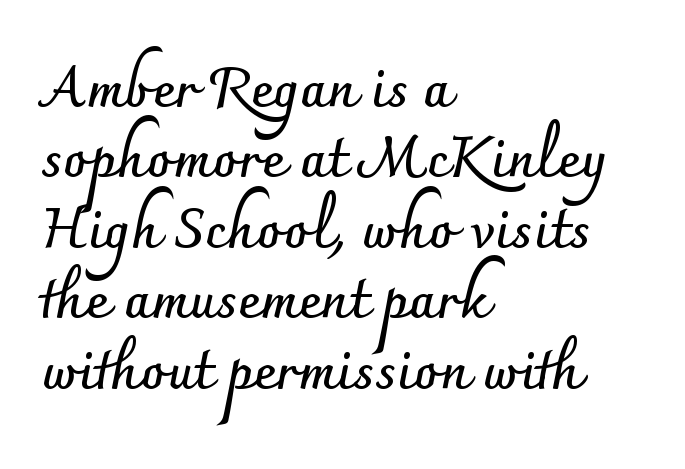
Letterform terminals end flat and unadorned throughout the passage. The rag falls on the right side of this text block. Here the glyphs are tracked normally, forming tight word shapes.
